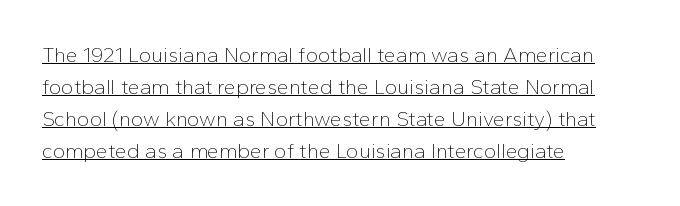
{"italic": "no", "bold": "no", "underline": "yes", "align": "left", "line_spacing": "normal", "line_spacing_ratio": 1.52, "letter_spacing": "normal", "letter_spacing_em": 0.0, "glyph_px": 21}
